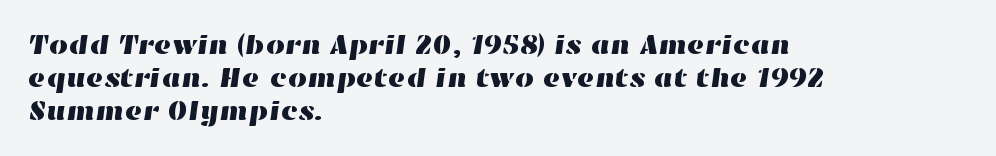
Q: Is the text underlined? A: No.
Q: How is the paragraph aligned? A: Left-aligned.
Q: Is the spacing between letters normal or unusually wide? A: Normal.
